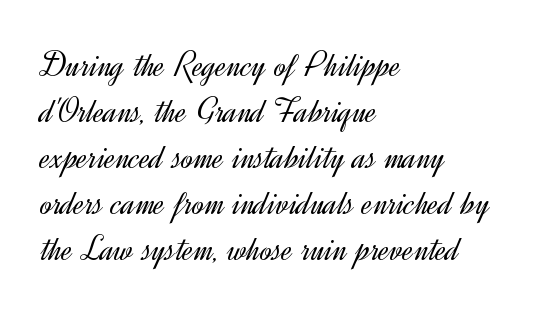
Q: Is the text bold? A: No.
Q: Is the text italic (slanted)? A: Yes.
Q: Is the typeface a serif or a sans-serif typeface? A: Sans-serif.
Q: Is the text underlined? A: No.
Q: How is the paragraph aligned? A: Left-aligned.
Q: Is the spacing between letters normal or unusually wide? A: Normal.
Q: Width (condensed, normal, or wide)? A: Normal.
Q: x-height? A: Small.
Q: Monospaced? A: No.
